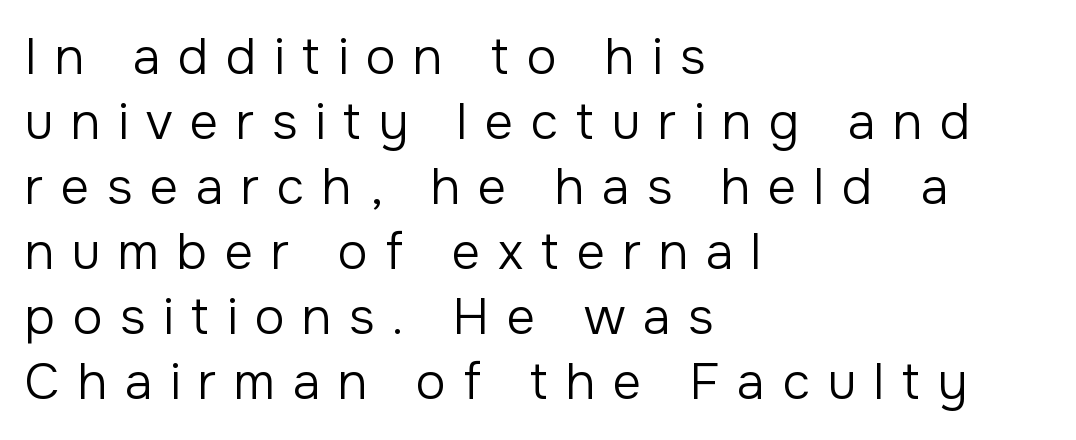
Proportional: the letters do not fall into vertical columns. Underline: absent. Stem width sits at or under what a default text font uses. The rendering anchors every line to the left-hand side.
